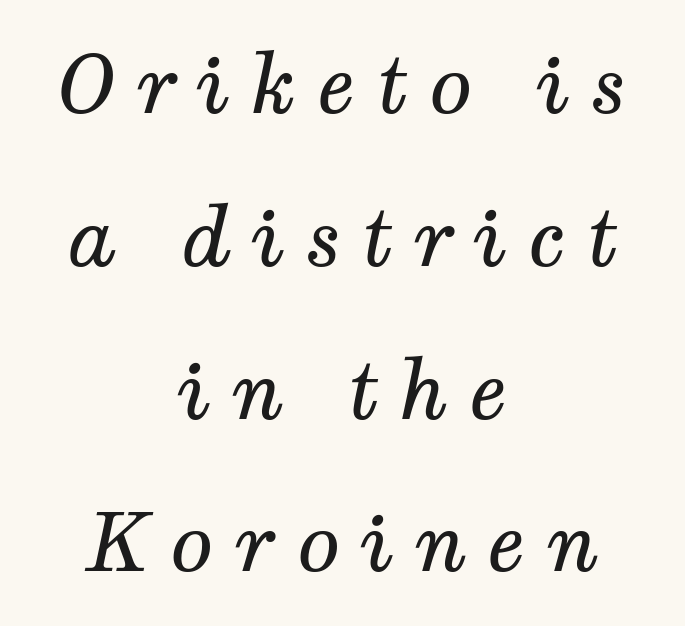
Q: Is the text bold? A: No.
Q: Is the text italic (slanted)? A: Yes, it leans right by about 12 degrees.
Q: Is the typeface a serif or a sans-serif typeface? A: Serif.
Q: Is the text underlined? A: No.
Q: How is the paragraph aligned? A: Centered.
Q: Is the spacing between letters normal or unusually wide? A: Unusually wide.
Q: Is the spacing between lines tight, normal or loose? A: Loose.
Q: Width (condensed, normal, or wide)? A: Normal.
Q: Stroke contrast? A: Medium.
Q: x-height? A: Medium.
Q: Monospaced? A: No.
